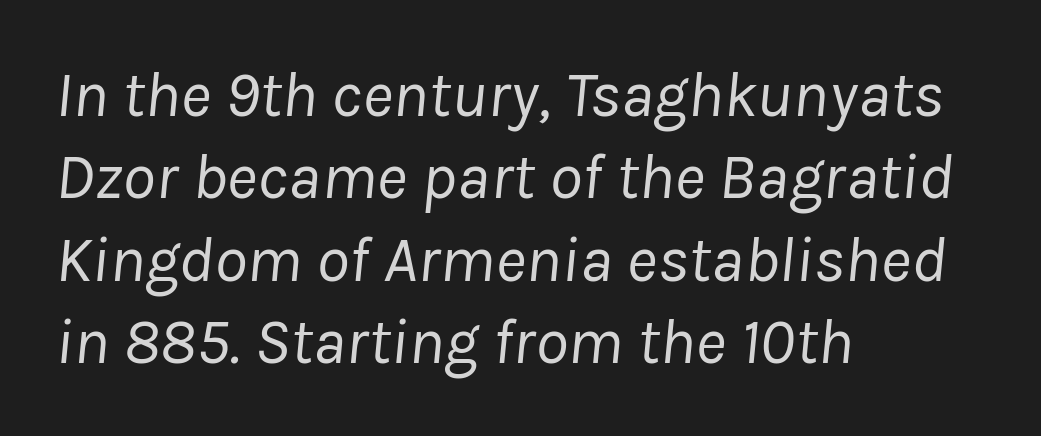
Weight: in the light-to-regular range. This sample is left-justified, so line endings fall wherever the words run out. You could not count columns in this text — the font is proportionally spaced. A typesetter would call this leading conventional body-copy spacing. A typesetter would call this zero additional tracking.
